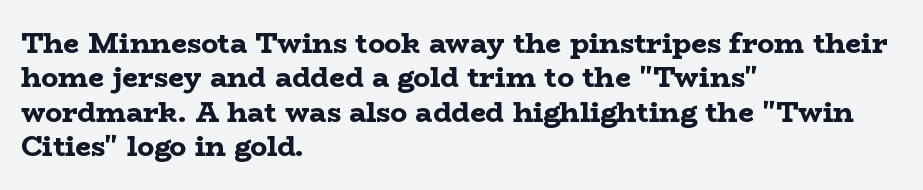
Characters follow at the spacing the type designer built in. Is this a sans? No — the strokes have serifs. Note the varied advance widths — an 'i' is clearly narrower than an 'm'. Typographic density is high because the face is bold. Descenders are the only things crossing below the line. These lines were composed using upright roman letters.
